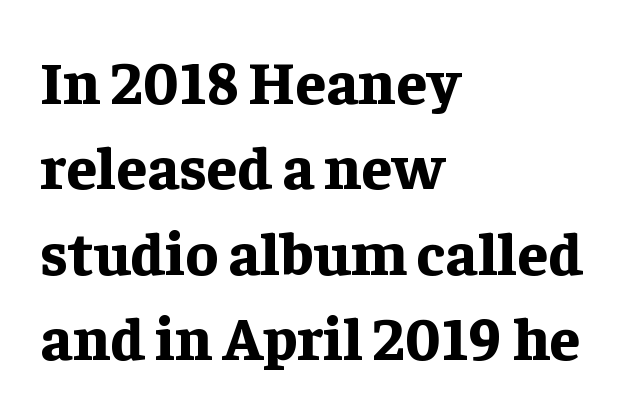
Q: Is the text bold? A: Yes.
Q: Is the text italic (slanted)? A: No, it is upright.
Q: Is the typeface a serif or a sans-serif typeface? A: Serif.
Q: Is the text underlined? A: No.
Q: How is the paragraph aligned? A: Left-aligned.
Q: Is the spacing between letters normal or unusually wide? A: Normal.
Q: Is the spacing between lines tight, normal or loose? A: Normal.
Q: Width (condensed, normal, or wide)? A: Normal.
Q: Stroke contrast? A: Low.
Q: x-height? A: Medium.
Q: Monospaced? A: No.
